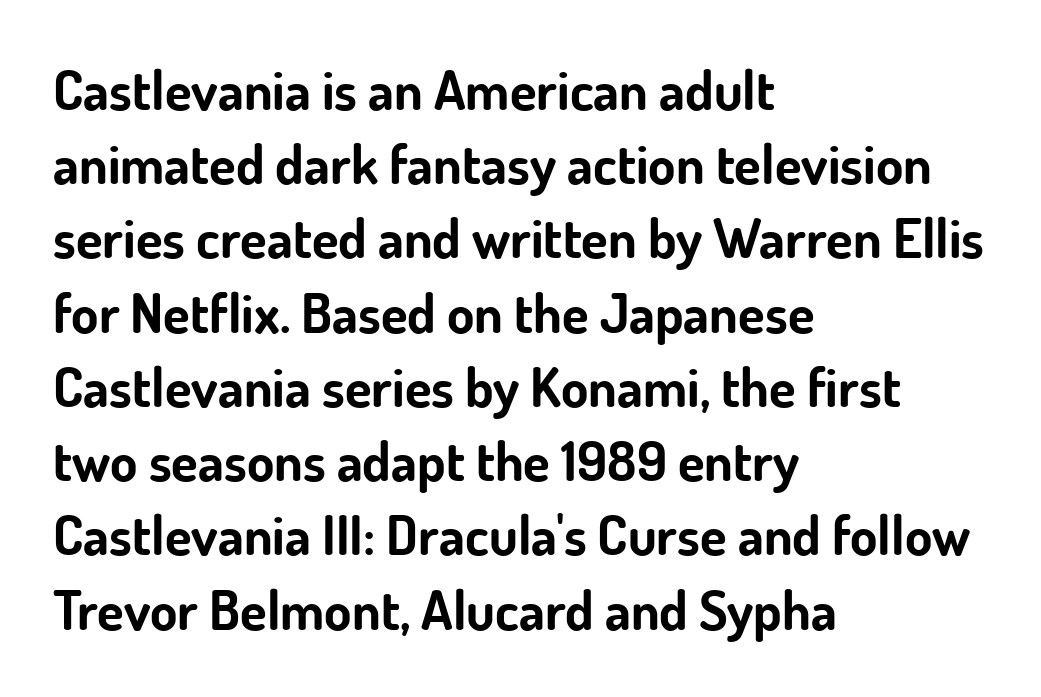
Does the copy run flush right? No — it runs flush left. Heavy-handed strokes throughout: this text is bold. Honestly, the letter spacing is just normal — you wouldn't notice it. Nothing sits at the stroke ends, so this counts as sans-serif.
